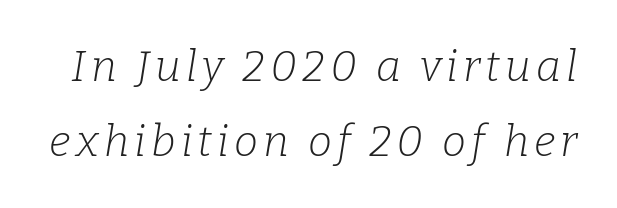
The image shows 43 px light serif type, italic (leaning right); set line spacing 1.74x, not underlined; low stroke contrast and a medium x-height.
